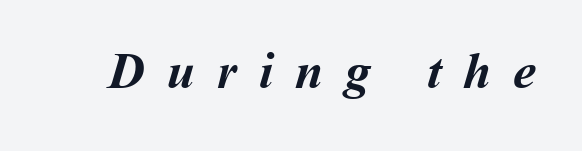
The type is letterspaced generously, with wide tracking. Heft: maximum for text — a bold. The words here are not underlined. Each letter keeps its own natural width here, so spacing adapts to shape.
